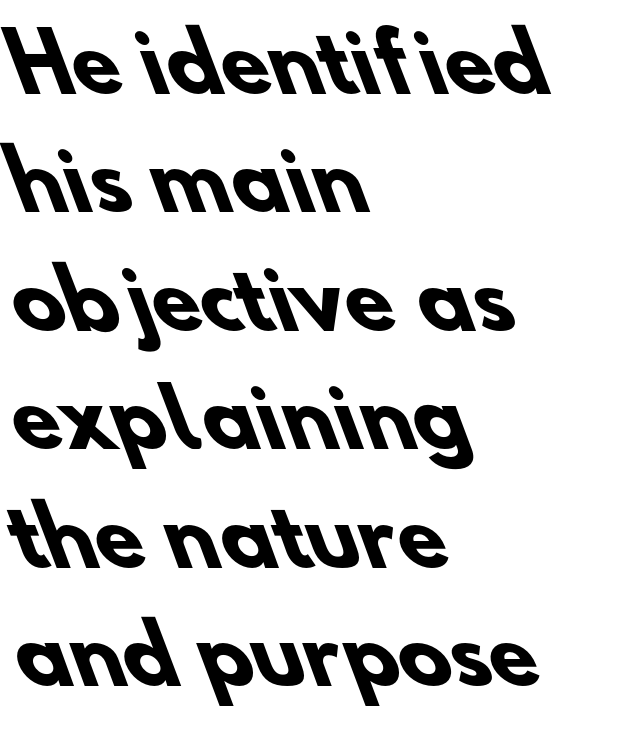
The image shows 79 px heavy sans-serif type; set left-aligned, normal line spacing (1.5x), normal letter spacing, not underlined; low stroke contrast and a small x-height.
